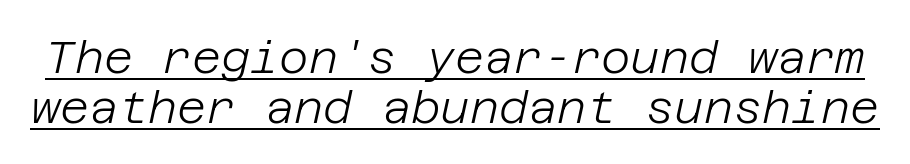
{"italic": "yes", "lean": "right", "slant_degrees": 12, "bold": "no", "weight": "light", "width": "normal", "stroke_contrast": "low", "x_height": "large", "underline": "yes", "line_spacing": "tight", "line_spacing_ratio": 1.11, "letter_spacing": "normal", "letter_spacing_em": 0.0, "glyph_px": 45}
